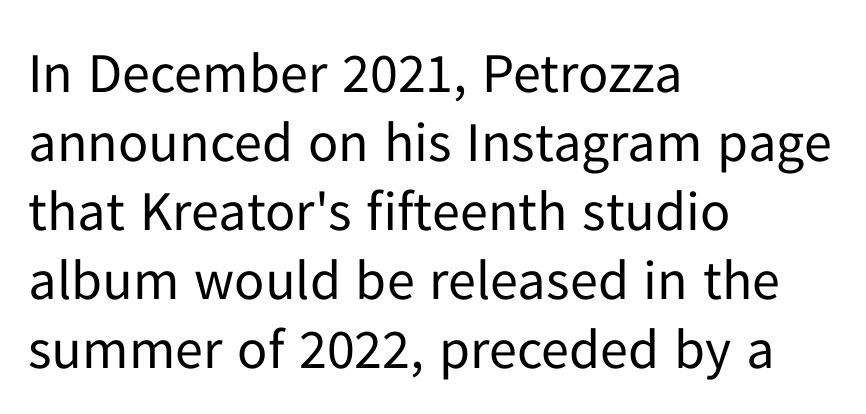
Do the letters lean? They stand straight. Compared with typical body copy, the letter spacing here is the same. Think of a printed novel: that variable character pitch is what you see here. The letterforms sit at book weight or below. If you drew a ruler down the left edge, every line would touch it. Letters rest on an invisible, unmarked baseline.
